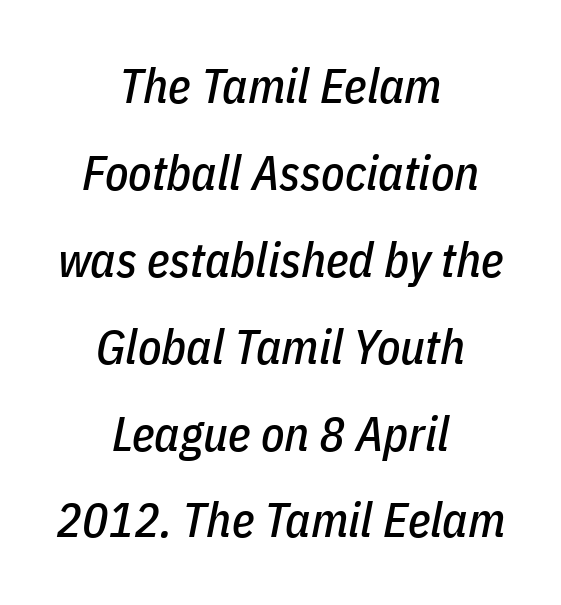
Q: Is the text italic (slanted)? A: Yes, it leans right by about 11 degrees.
Q: Is the text underlined? A: No.
Q: How is the paragraph aligned? A: Centered.
Q: Is the spacing between letters normal or unusually wide? A: Normal.
Q: Width (condensed, normal, or wide)? A: Condensed.
Q: Stroke contrast? A: Low.
Q: x-height? A: Medium.
Q: Monospaced? A: No.
